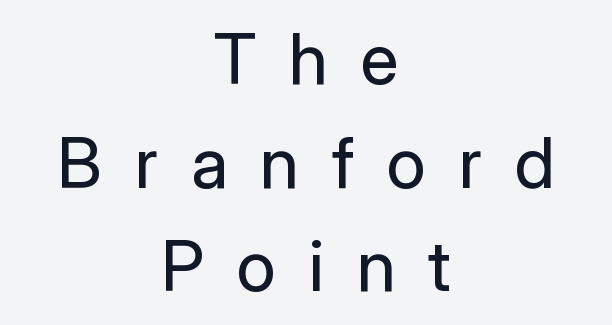
Teacher's note: observe the equal gaps on both sides — that is centered alignment. Has an underline been added? It has not. Do the characters align in a grid? No, the font is proportional. Ink coverage per letter is moderate at most. Font category for this specimen: sans-serif. If you measured baseline to baseline, you'd find a middling distance.
